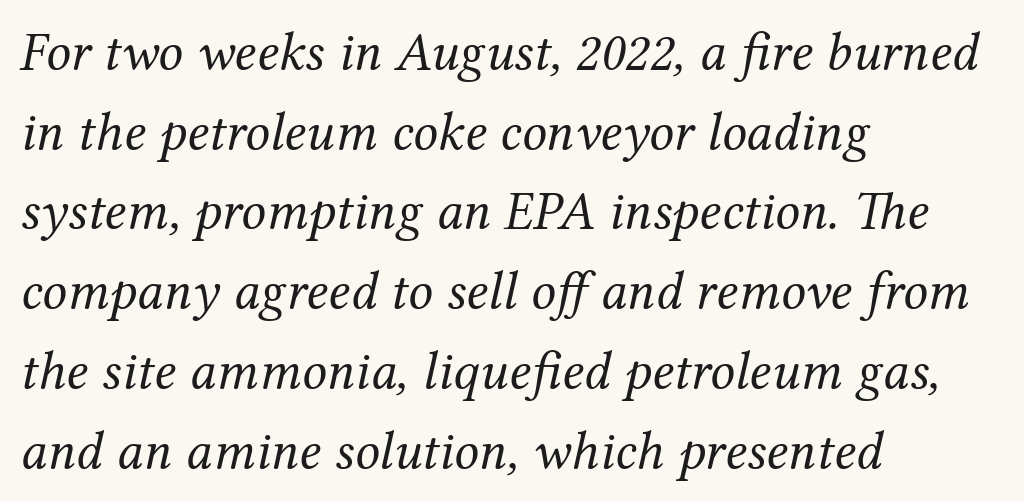
The image shows 55 px regular-weight serif type, italic (leaning right); set left-aligned, normal line spacing (1.45x), normal letter spacing, not underlined; medium stroke contrast and a medium x-height.
